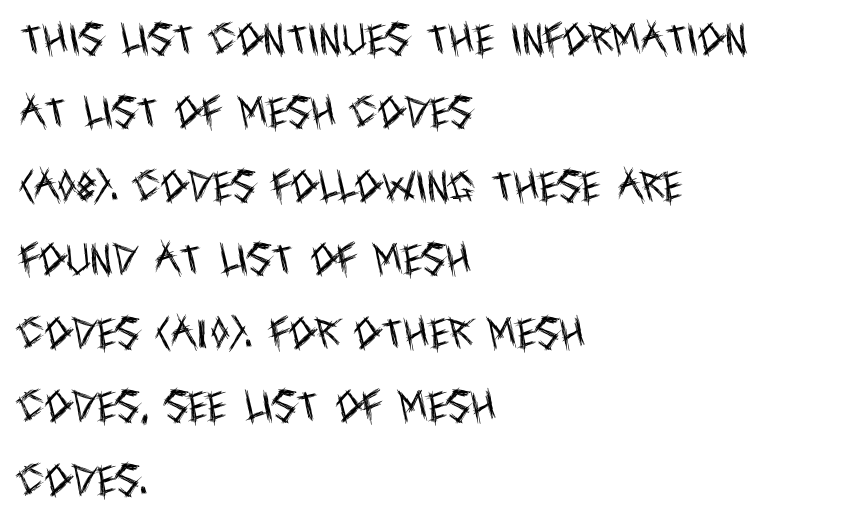
The image shows 34 px regular-weight, condensed sans-serif type, upright; set left-aligned, loose line spacing (2.16x), normal letter spacing, not underlined; a large x-height.
